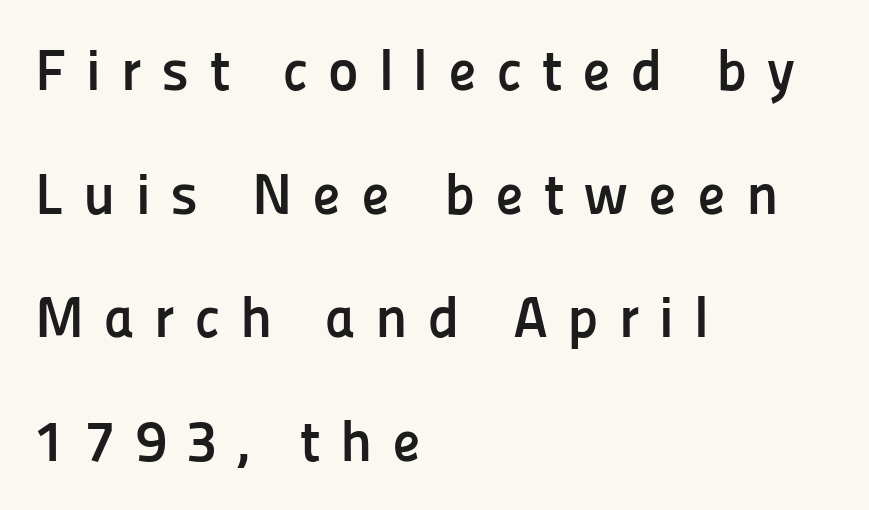
{"serif": "no", "italic": "no", "bold": "yes", "weight": "semibold", "width": "normal", "stroke_contrast": "low", "x_height": "medium", "monospaced": "no", "underline": "no", "align": "left", "line_spacing": "loose", "line_spacing_ratio": 2.13, "letter_spacing": "wide", "letter_spacing_em": 0.34, "glyph_px": 58}
